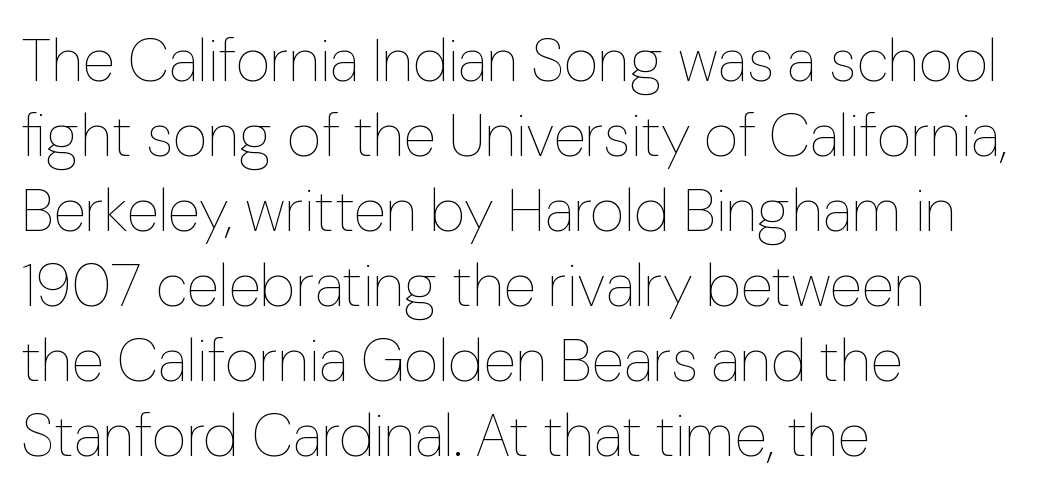
{"italic": "no", "bold": "no", "weight": "thin", "width": "normal", "stroke_contrast": "low", "x_height": "medium", "monospaced": "no", "underline": "no", "align": "left", "line_spacing": "normal", "line_spacing_ratio": 1.25, "letter_spacing": "normal", "letter_spacing_em": 0.0, "glyph_px": 60}
